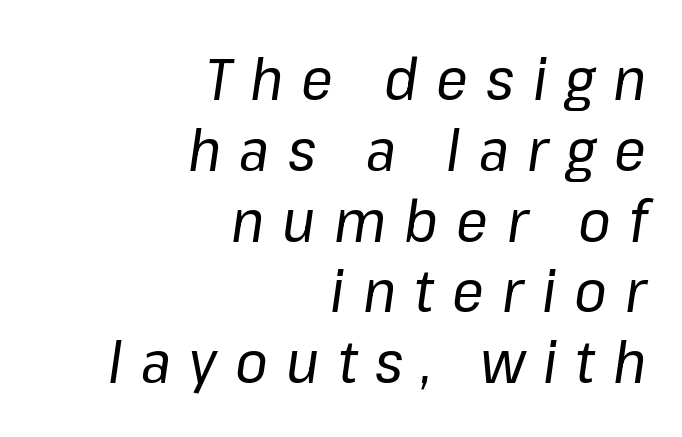
The image shows 59 px regular-weight type, italic (leaning right); set right-aligned, line spacing 1.2x, unusually wide letter spacing (+0.31 em), not underlined; low stroke contrast and a medium x-height.
